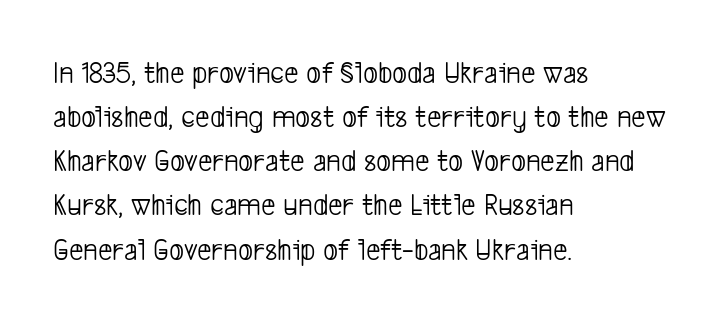
{"serif": "no", "bold": "no", "weight": "light", "width": "condensed", "stroke_contrast": "low", "x_height": "medium", "monospaced": "no", "underline": "no", "align": "left", "line_spacing": "normal", "line_spacing_ratio": 1.38, "letter_spacing": "normal", "letter_spacing_em": 0.0, "glyph_px": 32}
